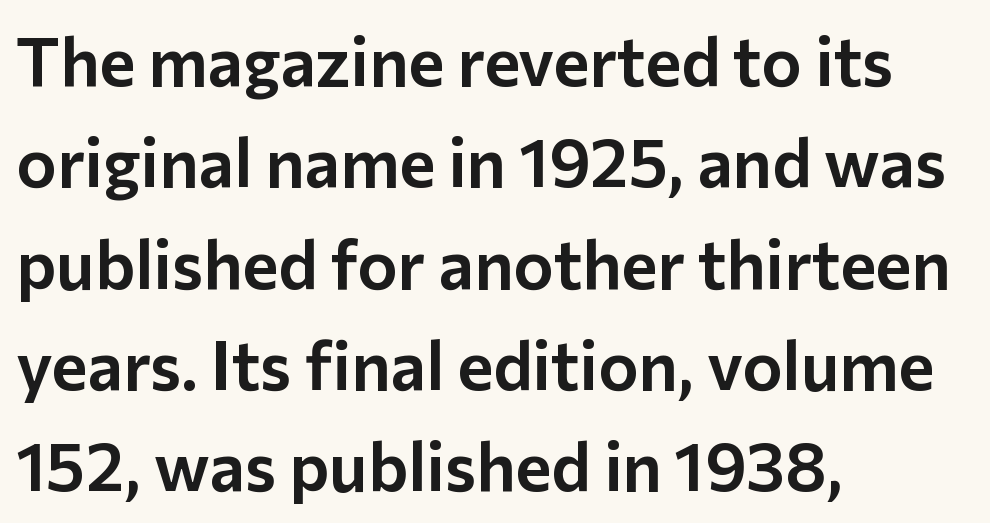
{"serif": "no", "italic": "no", "width": "normal", "stroke_contrast": "low", "x_height": "medium", "monospaced": "no", "underline": "no", "align": "left", "line_spacing": "normal", "line_spacing_ratio": 1.49, "letter_spacing": "normal", "letter_spacing_em": 0.0, "glyph_px": 68}
